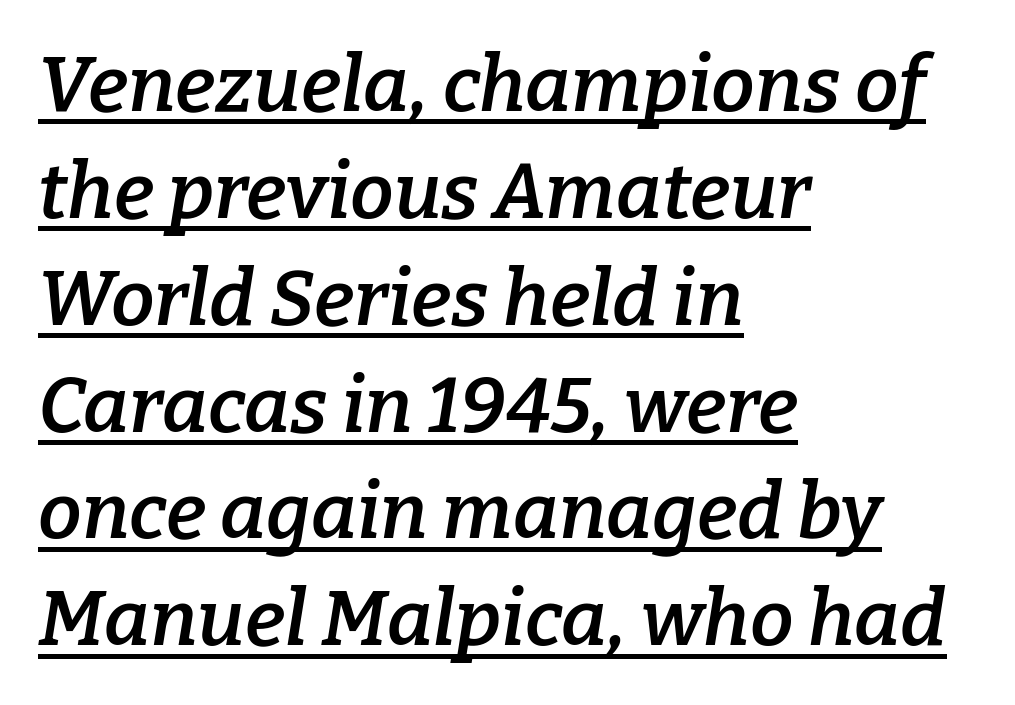
Think of a printed novel: that variable character pitch is what you see here. Check the space under the baseline: a stroke is drawn there. Tracking here is standard; glyphs follow each other at the usual distance. The strokes are fattened partway — semibold, not bold.
